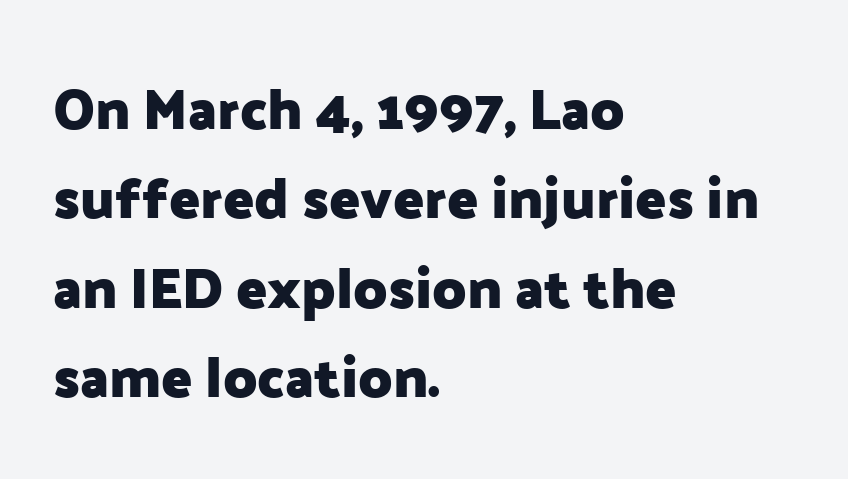
The image shows 57 px heavy sans-serif type, upright; set left-aligned, normal line spacing (1.57x), normal letter spacing, not underlined; low stroke contrast and a medium x-height.
